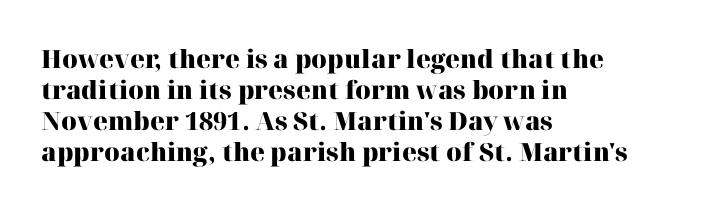
You'd pick this weight for a headline — it's a proper bold. Upright lettering throughout. Nothing unusual about the tracking: characters are spaced as the font intends. Check the space under the baseline: it is left empty.
